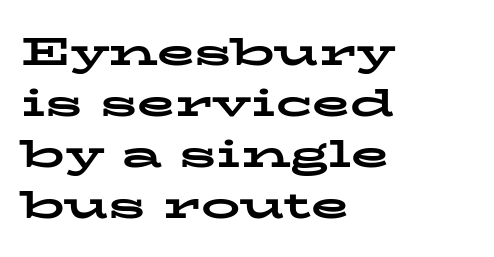
{"serif": "yes", "italic": "no", "bold": "yes", "weight": "bold", "width": "wide", "stroke_contrast": "low", "x_height": "medium", "monospaced": "no", "underline": "no", "align": "left", "line_spacing": "normal", "line_spacing_ratio": 1.31, "letter_spacing": "normal", "letter_spacing_em": 0.0, "glyph_px": 39}
